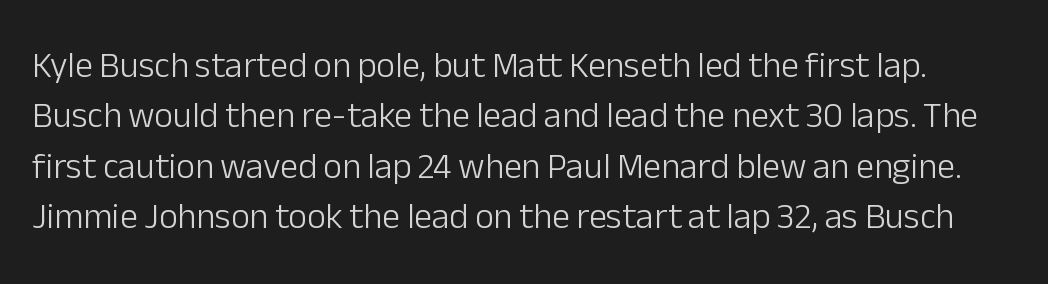
Q: Is the text bold? A: No.
Q: Is the text italic (slanted)? A: No, it is upright.
Q: Is the typeface a serif or a sans-serif typeface? A: Sans-serif.
Q: Is the text underlined? A: No.
Q: Is the spacing between letters normal or unusually wide? A: Normal.
Q: Is the spacing between lines tight, normal or loose? A: Normal.
Q: Width (condensed, normal, or wide)? A: Normal.
Q: Stroke contrast? A: Low.
Q: x-height? A: Medium.
Q: Monospaced? A: No.
